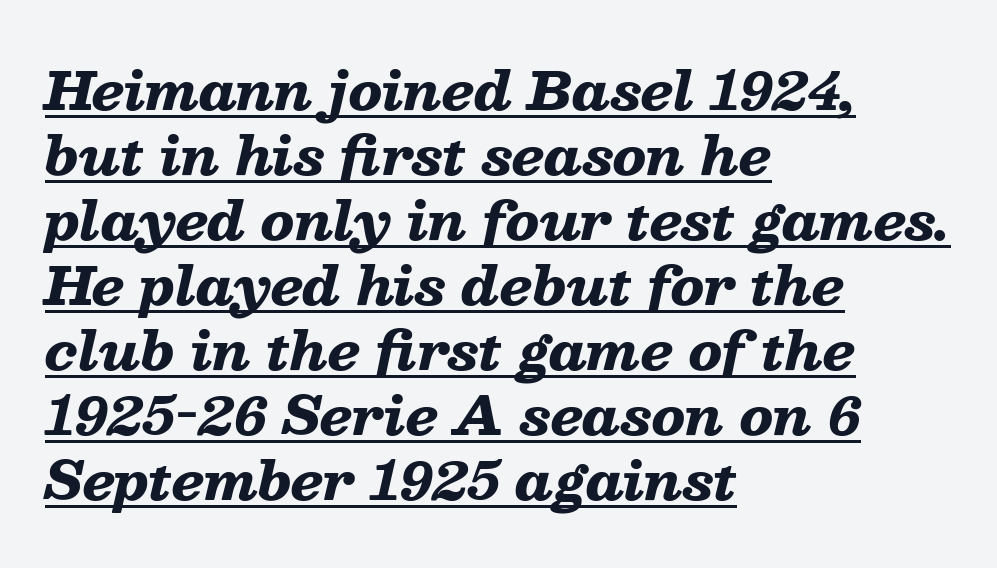
Q: Is the text bold? A: Yes.
Q: Is the text italic (slanted)? A: Yes, it leans right by about 13 degrees.
Q: Is the text underlined? A: Yes.
Q: How is the paragraph aligned? A: Left-aligned.
Q: Is the spacing between letters normal or unusually wide? A: Normal.
Q: Is the spacing between lines tight, normal or loose? A: Normal.
Q: Width (condensed, normal, or wide)? A: Wide.
Q: Stroke contrast? A: Low.
Q: x-height? A: Medium.
Q: Monospaced? A: No.
